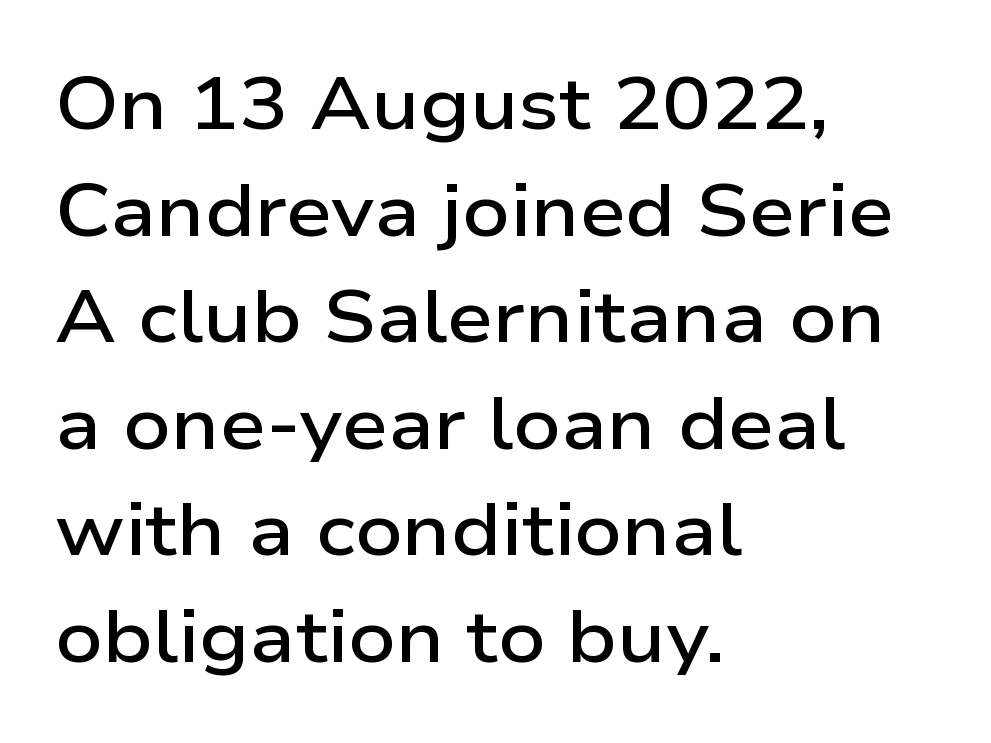
Q: Is the text bold? A: Semi-bold.
Q: Is the text italic (slanted)? A: No, it is upright.
Q: Is the typeface a serif or a sans-serif typeface? A: Sans-serif.
Q: Is the text underlined? A: No.
Q: How is the paragraph aligned? A: Left-aligned.
Q: Is the spacing between letters normal or unusually wide? A: Normal.
Q: Is the spacing between lines tight, normal or loose? A: Normal.
Q: Width (condensed, normal, or wide)? A: Wide.
Q: Stroke contrast? A: Low.
Q: x-height? A: Medium.
Q: Monospaced? A: No.
